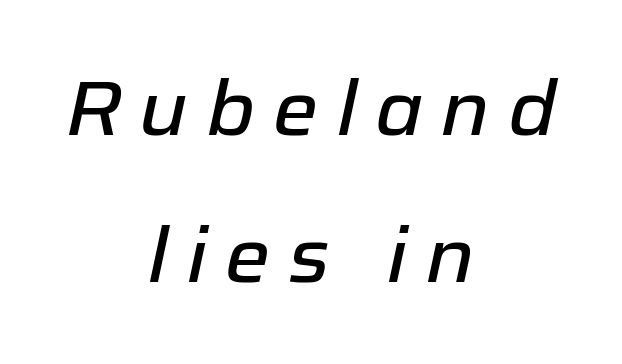
Q: Is the text italic (slanted)? A: Yes, it leans right by about 12 degrees.
Q: Is the text underlined? A: No.
Q: How is the paragraph aligned? A: Centered.
Q: Is the spacing between letters normal or unusually wide? A: Unusually wide.
Q: Is the spacing between lines tight, normal or loose? A: Loose.
Q: Width (condensed, normal, or wide)? A: Normal.
Q: Stroke contrast? A: Low.
Q: x-height? A: Medium.
Q: Monospaced? A: No.
